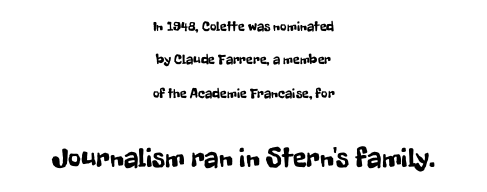
In terms of leading, this rendering errs on the spacious side. Is the block centered? Yes — each line is placed symmetrically about the middle. You could call the tracking neutral — neither tight nor loose. This is roman type, the default non-slanted kind. Small over large — that's the arrangement of the two blocks here.
